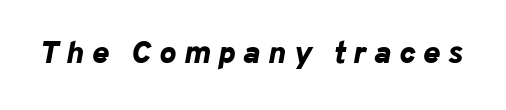
The image shows 32 px bold type, italic (leaning right); set unusually wide letter spacing (+0.24 em), not underlined; low stroke contrast and a medium x-height.
